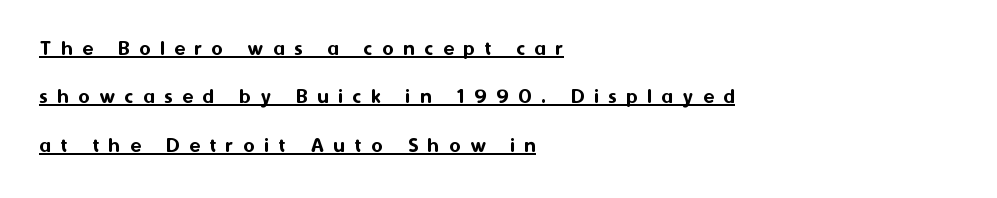
{"italic": "no", "underline": "yes", "align": "left", "line_spacing": "loose", "line_spacing_ratio": 2.2, "letter_spacing": "wide", "letter_spacing_em": 0.44, "glyph_px": 22}
